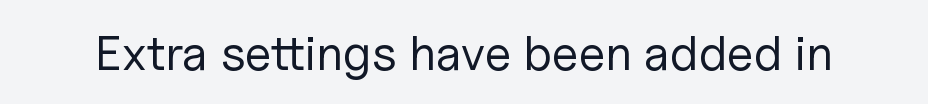
Each letter keeps its own natural width here, so spacing adapts to shape. The letters stand straight up with perfectly vertical stems. Heaviness? Minimal to ordinary, like unemphasized prose. The area under the type is left untouched. A typesetter would label this face a sans.
